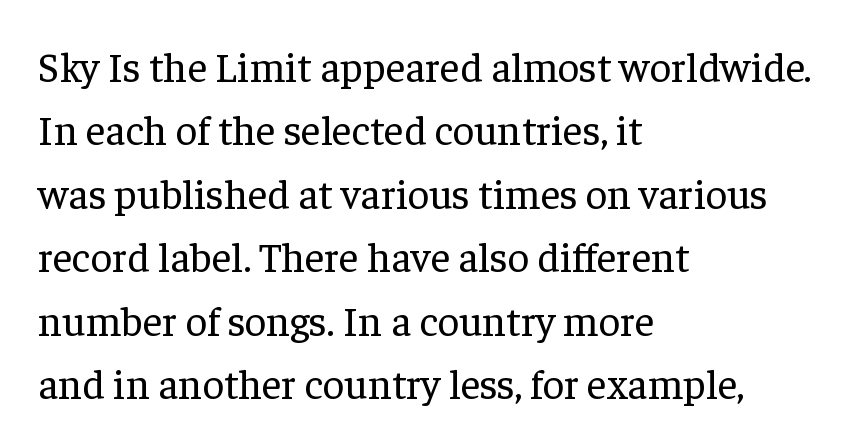
{"serif": "yes", "italic": "no", "bold": "no", "weight": "regular", "width": "normal", "stroke_contrast": "low", "x_height": "medium", "monospaced": "no", "underline": "no", "align": "left", "line_spacing": "normal", "line_spacing_ratio": 1.51, "letter_spacing": "normal", "letter_spacing_em": 0.0, "glyph_px": 42}
